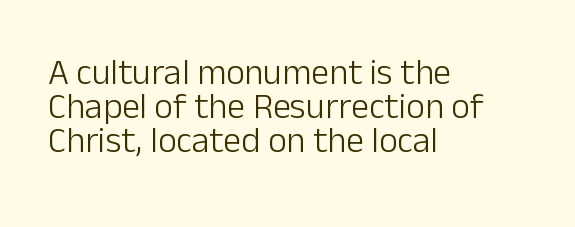
Notice how descenders almost collide with the ascenders below — that's tight leading. Reading down the block, your eye returns to a fixed left position each line. Check under the words: just untouched page. The passage shown is typed in a proportional face where columns would drift. The type family on display is of the sans-serif kind.
